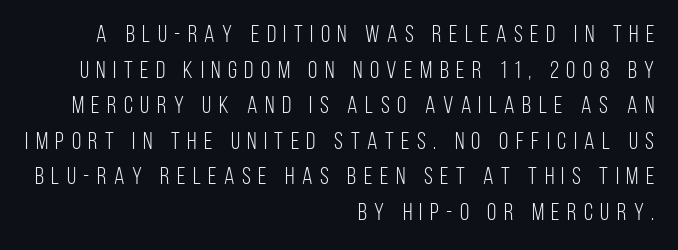
The image shows 24 px text type, upright; set right-aligned, normal line spacing (1.48x), unusually wide letter spacing (+0.31 em), not underlined.
